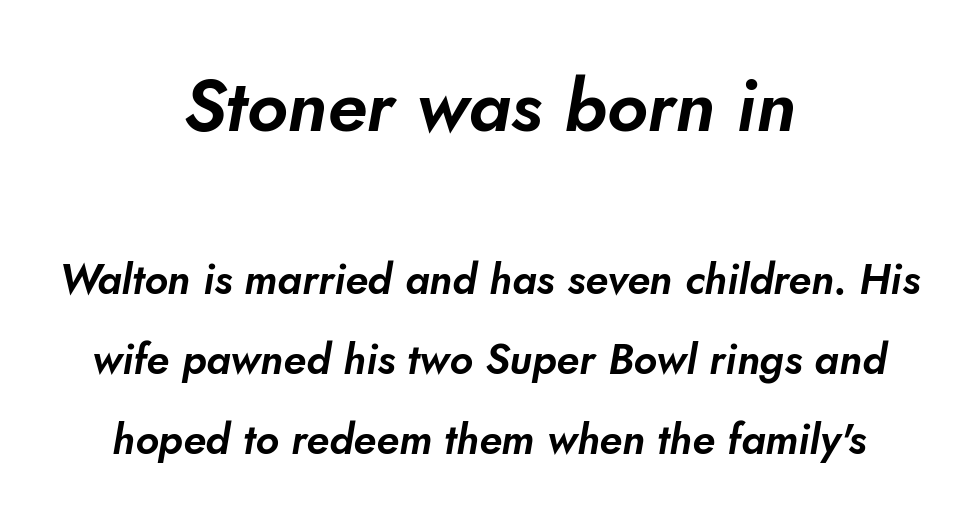
This sample trades compactness for vertical openness between lines. The rendering uses natural spacing where letterforms have individual widths. No word sits above an underline. These lines stack symmetrically, like a column narrowing and widening about its center.
